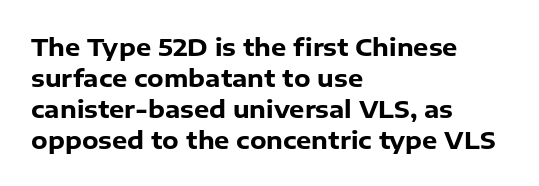
If you measured baseline to baseline, you'd find a middling distance. The specimen reads as upright at a glance. Glyph-to-glyph distance matches everyday printed text. Heavy, bold letterforms. Each row of text sits above clean, open space.
